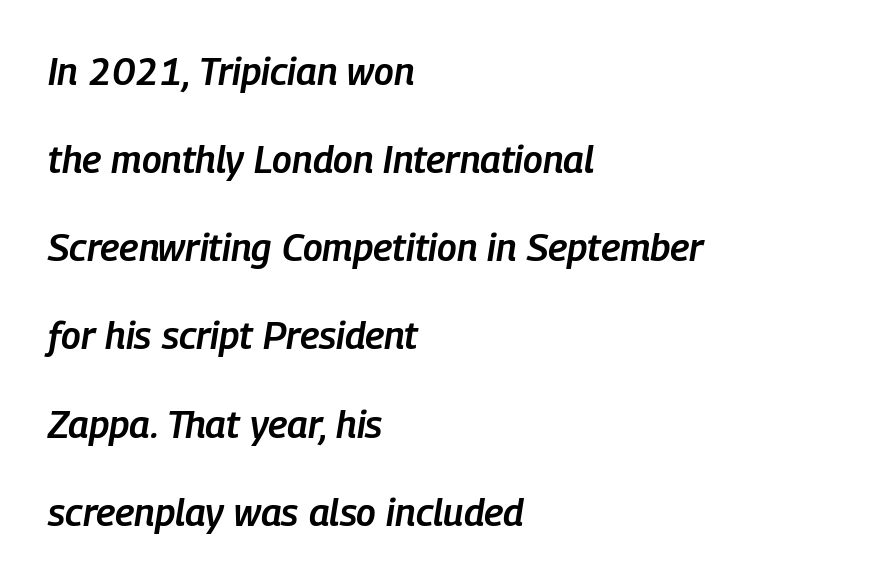
Q: Is the text bold? A: Semi-bold.
Q: Is the text italic (slanted)? A: Yes, it leans right by about 9 degrees.
Q: Is the text underlined? A: No.
Q: How is the paragraph aligned? A: Left-aligned.
Q: Is the spacing between letters normal or unusually wide? A: Normal.
Q: Is the spacing between lines tight, normal or loose? A: Loose.
Q: Width (condensed, normal, or wide)? A: Condensed.
Q: Stroke contrast? A: Low.
Q: x-height? A: Medium.
Q: Monospaced? A: No.
